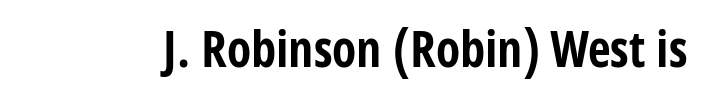
{"serif": "no", "italic": "no", "bold": "yes", "weight": "bold", "width": "condensed", "stroke_contrast": "low", "x_height": "large", "monospaced": "no", "underline": "no", "letter_spacing": "normal", "letter_spacing_em": 0.0, "glyph_px": 50}
